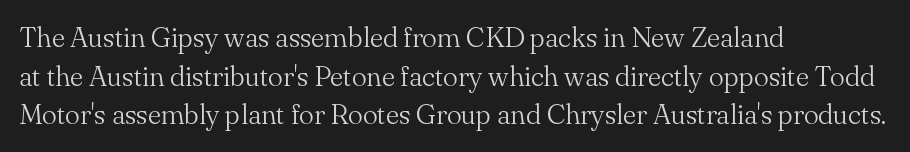
Think standard paragraph weight, or any step lighter than that. In CSS terms this would be text-align: left. Anything drawn beneath the words? Only blank space. Here the designer chose a conventional face with non-uniform glyph widths.
